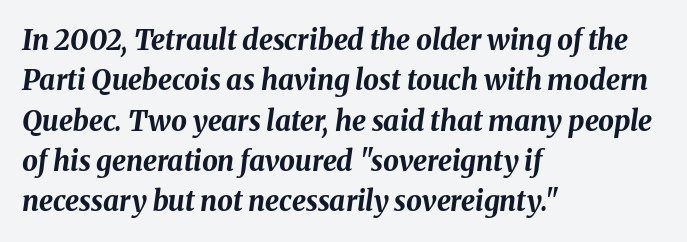
{"italic": "yes", "lean": "right", "slant_degrees": 8, "bold": "yes", "weight": "bold", "width": "normal", "stroke_contrast": "medium", "x_height": "medium", "monospaced": "no", "underline": "no", "align": "left", "line_spacing": "normal", "line_spacing_ratio": 1.44, "letter_spacing": "normal", "letter_spacing_em": 0.0, "glyph_px": 28}
